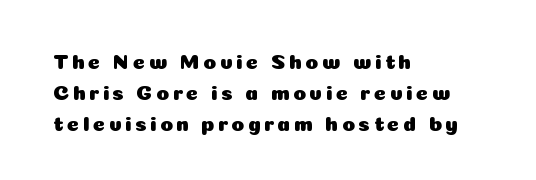
Q: Is the text italic (slanted)? A: No, it is upright.
Q: Is the text underlined? A: No.
Q: How is the paragraph aligned? A: Left-aligned.
Q: Is the spacing between lines tight, normal or loose? A: Normal.
